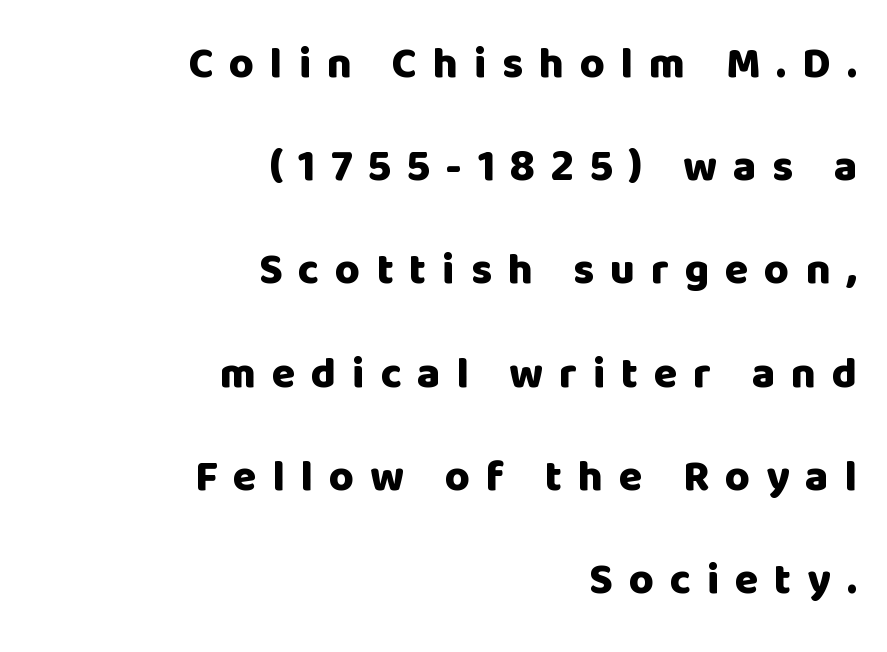
{"serif": "no", "italic": "no", "bold": "yes", "weight": "heavy", "width": "normal", "stroke_contrast": "low", "x_height": "large", "monospaced": "no", "underline": "no", "align": "right", "line_spacing": "loose", "line_spacing_ratio": 2.4, "letter_spacing": "wide", "letter_spacing_em": 0.37, "glyph_px": 43}
